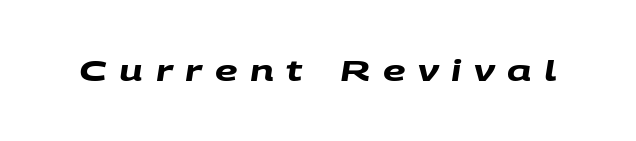
Q: Is the text bold? A: Yes.
Q: Is the typeface a serif or a sans-serif typeface? A: Sans-serif.
Q: Is the text underlined? A: No.
Q: Is the spacing between letters normal or unusually wide? A: Unusually wide.
Q: Width (condensed, normal, or wide)? A: Wide.
Q: Stroke contrast? A: Medium.
Q: x-height? A: Large.
Q: Monospaced? A: No.
